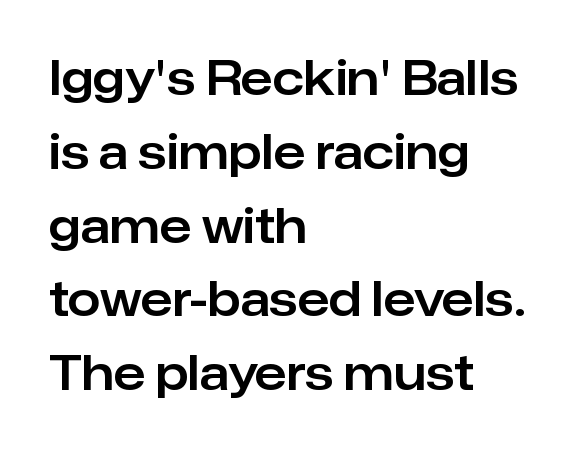
Posture: upright roman. A typesetter would call this proportional, since set widths differ per character. Each row of text sits above clean, open space. The font family rendered here belongs to the sans-serif group. Here the glyphs are tracked normally, forming tight word shapes. Interline gaps are of average width in this sample.
